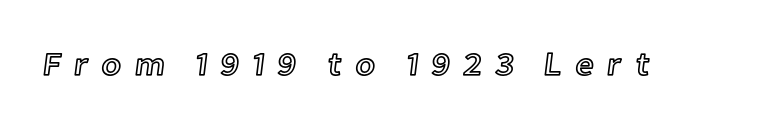
Letters rest on an invisible, unmarked baseline. The tracking jumps out immediately: characters are airy and widely separated. Do the characters align in a grid? No, the font is proportional.
